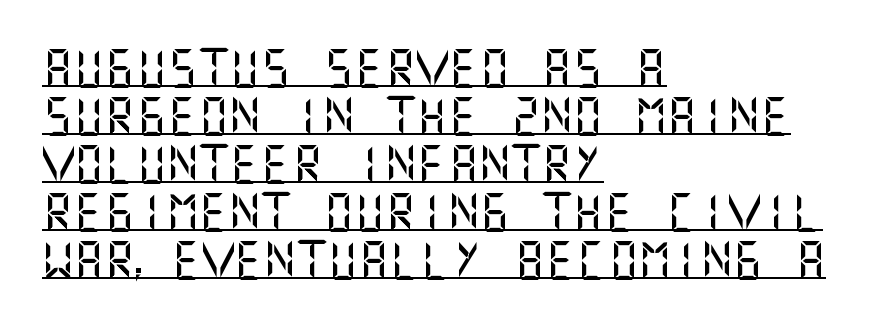
{"serif": "no", "italic": "no", "width": "normal", "stroke_contrast": "medium", "x_height": "large", "underline": "yes", "align": "left", "line_spacing_ratio": 1.23, "letter_spacing": "normal", "letter_spacing_em": 0.0, "glyph_px": 39}
